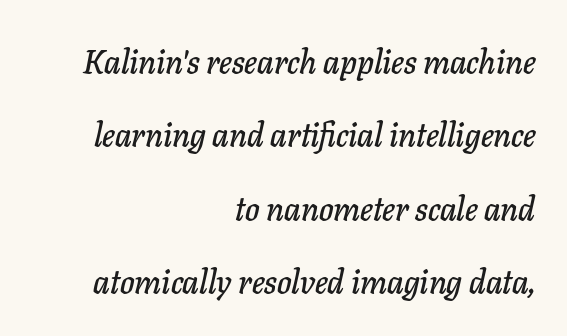
The image shows 33 px text type, italic (leaning right); set right-aligned, loose line spacing (2.22x), normal letter spacing, not underlined; low stroke contrast and a medium x-height.
